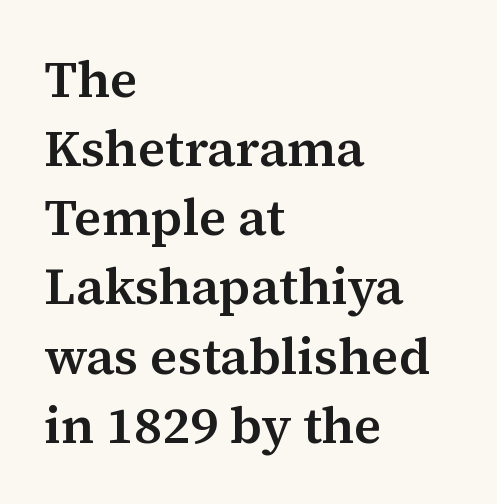
Q: Is the text bold? A: Semi-bold.
Q: Is the text italic (slanted)? A: No, it is upright.
Q: Is the typeface a serif or a sans-serif typeface? A: Serif.
Q: Is the text underlined? A: No.
Q: How is the paragraph aligned? A: Left-aligned.
Q: Is the spacing between letters normal or unusually wide? A: Normal.
Q: Is the spacing between lines tight, normal or loose? A: Normal.
Q: Width (condensed, normal, or wide)? A: Normal.
Q: Stroke contrast? A: Medium.
Q: x-height? A: Medium.
Q: Monospaced? A: No.
